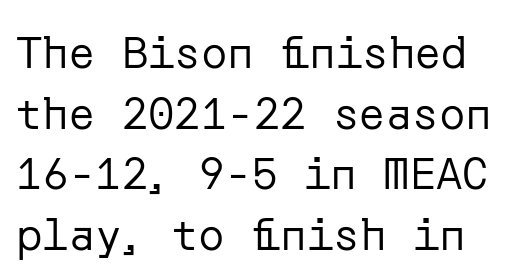
{"serif": "no", "italic": "no", "bold": "no", "weight": "regular", "width": "normal", "stroke_contrast": "low", "x_height": "medium", "underline": "no", "line_spacing": "normal", "line_spacing_ratio": 1.38, "letter_spacing": "normal", "letter_spacing_em": 0.0, "glyph_px": 44}
